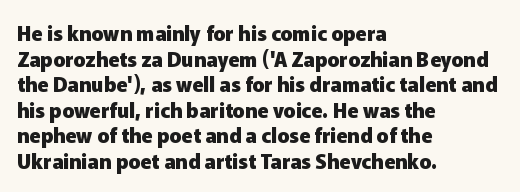
The letters stand straight up with perfectly vertical stems. The space directly below the letters is spotless. Letter spacing: default. Bold? Absolutely — the strokes are thick and heavy. The leading is moderate, giving the passage an even texture. The lines in this sample share a left origin and differ only in where they stop.
